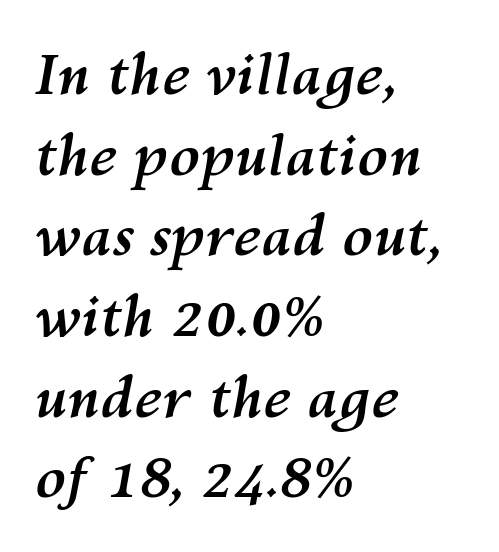
Q: Is the text bold? A: Yes.
Q: Is the text italic (slanted)? A: Yes, it leans right by about 10 degrees.
Q: Is the text underlined? A: No.
Q: How is the paragraph aligned? A: Left-aligned.
Q: Is the spacing between letters normal or unusually wide? A: Normal.
Q: Is the spacing between lines tight, normal or loose? A: Normal.
Q: Width (condensed, normal, or wide)? A: Normal.
Q: Stroke contrast? A: Medium.
Q: x-height? A: Medium.
Q: Monospaced? A: No.
